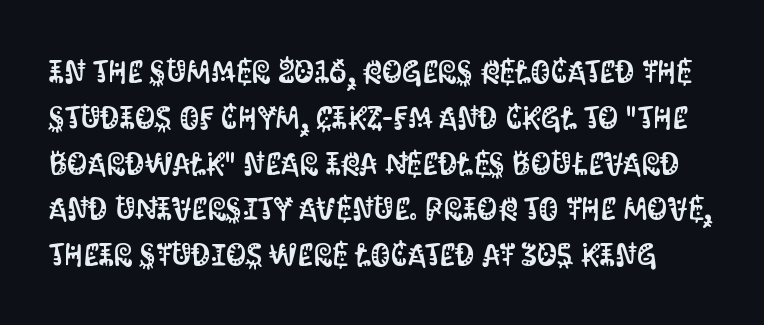
A bare baseline throughout the passage. The letters stand straight up with perfectly vertical stems. Leading: standard. You can tell from the bare stems that sans-serif type was used. Do the characters align in a grid? No, the font is proportional. Compared with typical body copy, the letter spacing here is the same.
